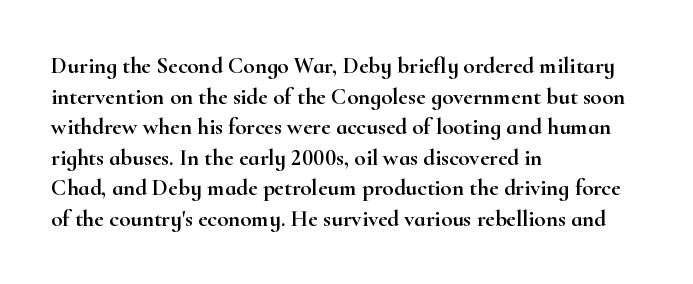
Q: Is the text italic (slanted)? A: No, it is upright.
Q: Is the text underlined? A: No.
Q: How is the paragraph aligned? A: Left-aligned.
Q: Is the spacing between letters normal or unusually wide? A: Normal.
Q: Is the spacing between lines tight, normal or loose? A: Normal.
